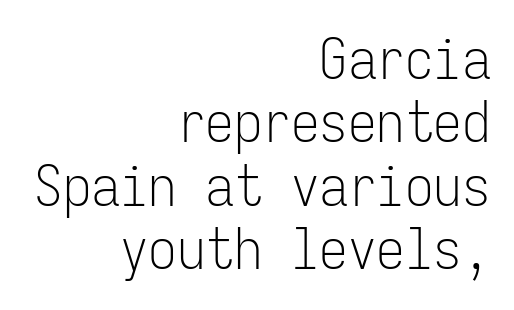
The image shows 57 px light, condensed sans-serif type, upright, monospaced; set right-aligned, tight line spacing (1.11x), normal letter spacing, not underlined; low stroke contrast and a medium x-height.
